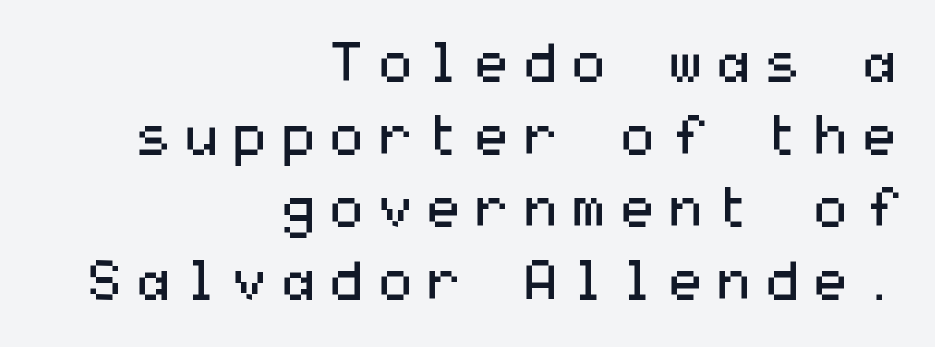
The image shows 55 px regular-weight, wide sans-serif type, upright; set right-aligned, normal line spacing (1.32x), not underlined; medium stroke contrast and a medium x-height.
